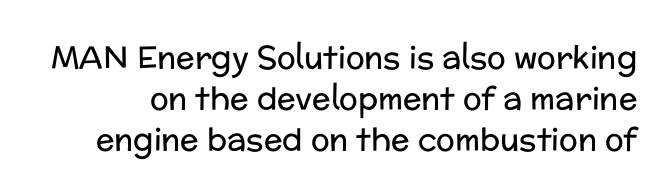
{"serif": "no", "italic": "no", "bold": "no", "weight": "regular", "width": "normal", "stroke_contrast": "low", "x_height": "medium", "monospaced": "no", "underline": "no", "line_spacing": "normal", "line_spacing_ratio": 1.33, "letter_spacing": "normal", "letter_spacing_em": 0.0, "glyph_px": 31}
